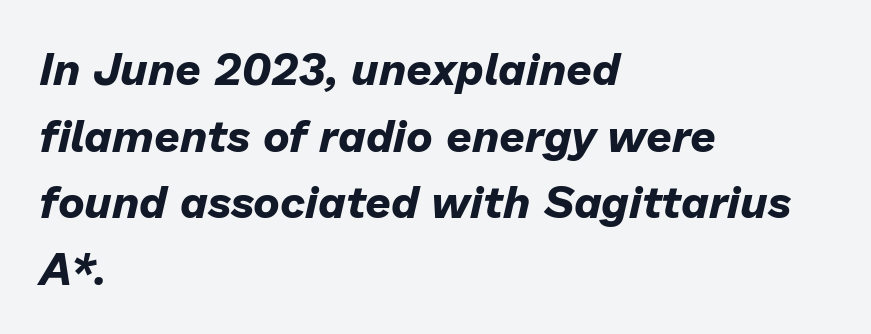
The words here are not underlined. Here the designer chose a conventional face with non-uniform glyph widths. Would a proofreader flag this as italicized? Yes. Weight: bold. The letterforms sit shoulder to shoulder at normal distance. Normally led — the rows are evenly, conventionally spaced.
